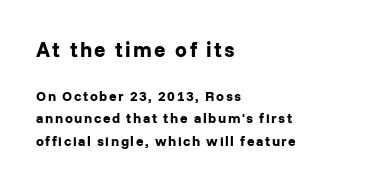
The image shows 21 px bold type, upright; set left-aligned, normal line spacing (1.62x), not underlined; the first (top) block is 1.5x larger.
